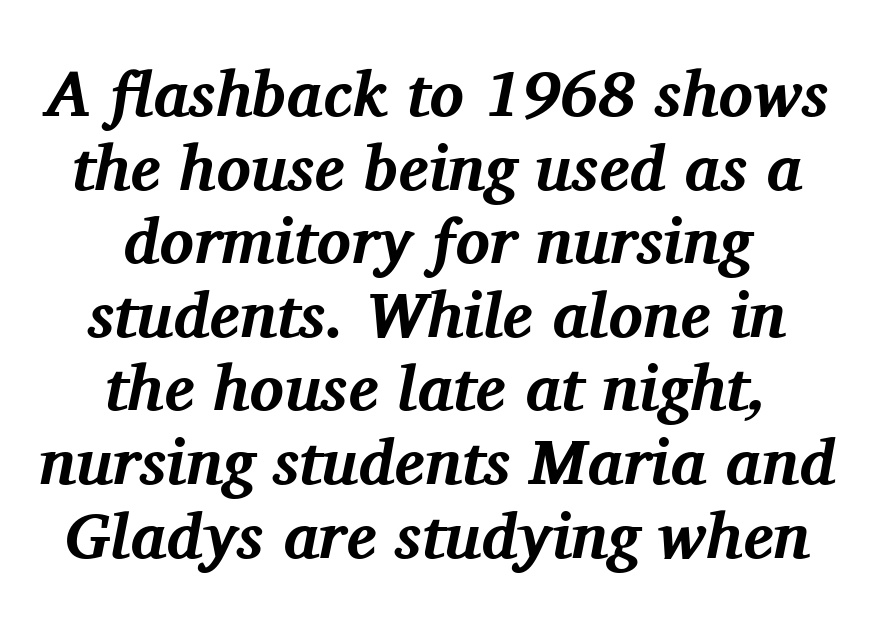
The image shows 64 px bold serif type, italic (leaning right); set centered, tight line spacing (1.15x), normal letter spacing, not underlined; medium stroke contrast and a medium x-height.
